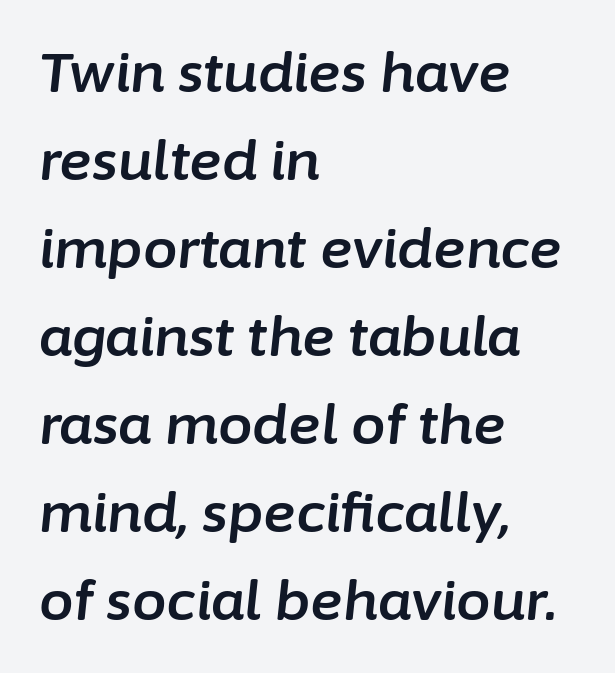
{"italic": "yes", "lean": "right", "slant_degrees": 6, "width": "normal", "stroke_contrast": "low", "x_height": "medium", "monospaced": "no", "underline": "no", "align": "left", "line_spacing": "normal", "line_spacing_ratio": 1.6, "letter_spacing": "normal", "letter_spacing_em": 0.0, "glyph_px": 55}
